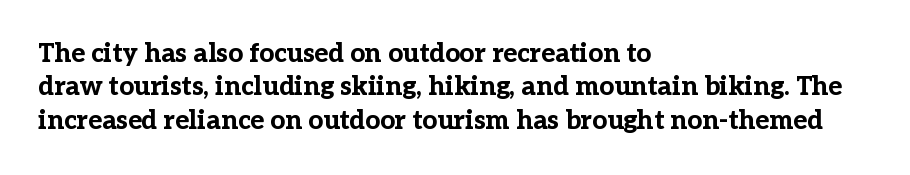
The image shows 26 px bold type, upright; set left-aligned, normal line spacing (1.28x), normal letter spacing, not underlined.
